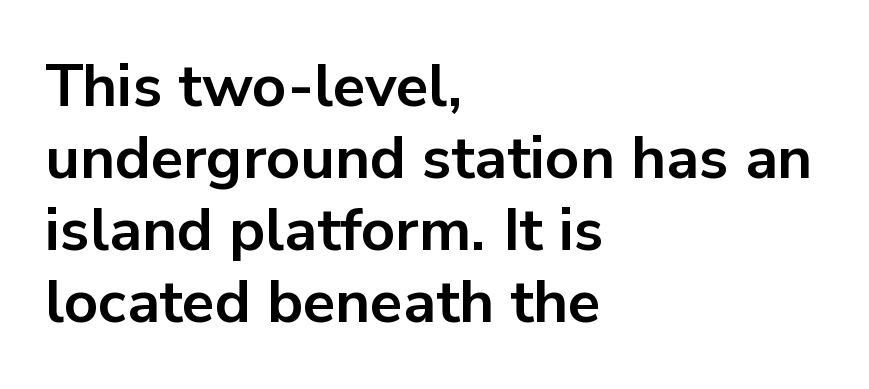
The image shows 60 px bold sans-serif type, upright; set left-aligned, line spacing 1.2x, normal letter spacing, not underlined; low stroke contrast and a medium x-height.
